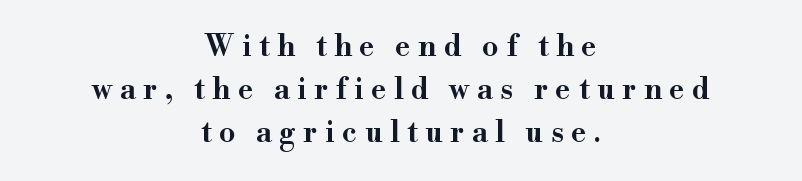
{"serif": "yes", "italic": "no", "width": "wide", "stroke_contrast": "high", "x_height": "small", "monospaced": "no", "underline": "no", "align": "center", "line_spacing": "normal", "line_spacing_ratio": 1.48, "letter_spacing": "wide", "letter_spacing_em": 0.27, "glyph_px": 29}
